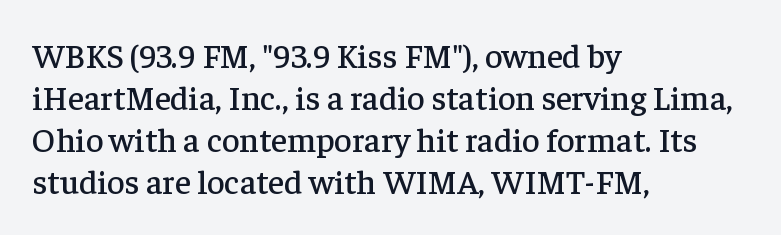
The image shows 34 px serif type, upright; set left-aligned, line spacing 1.24x, normal letter spacing, not underlined; low stroke contrast and a medium x-height.
